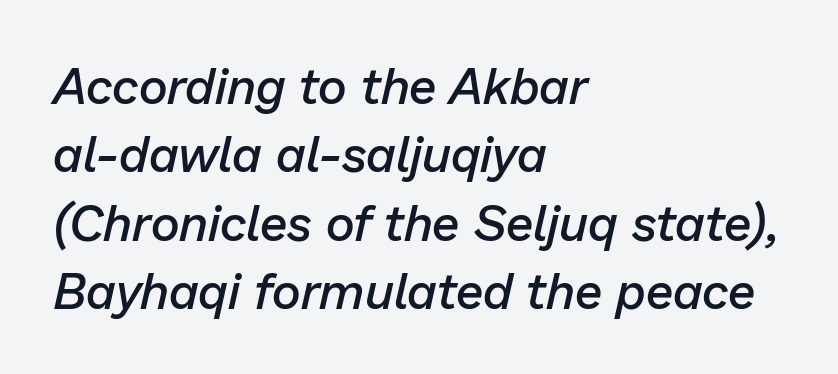
The image shows 50 px semibold type, italic (leaning right); set left-aligned, normal line spacing (1.37x), normal letter spacing, not underlined; low stroke contrast and a medium x-height.
